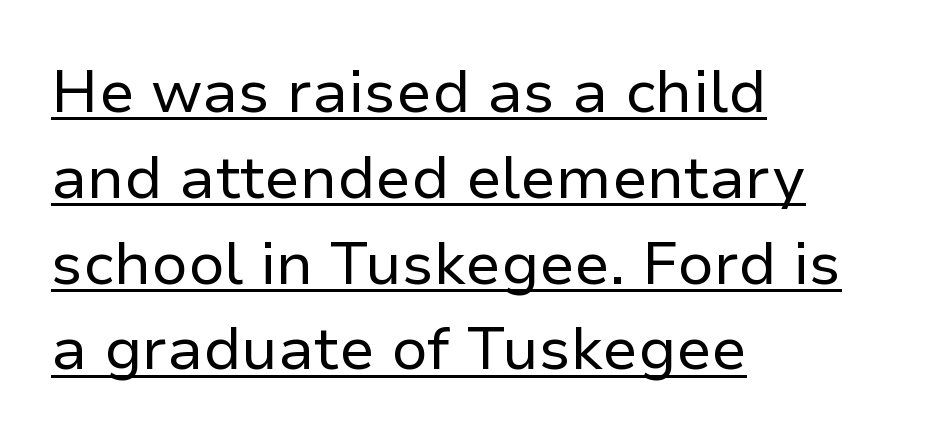
Serifs: no, the terminals of the letterforms are clean. This is underlined copy, the kind a proofreader might mark for attention. If you drew a line through each stem, it would be perfectly vertical. Characters follow at the spacing the type designer built in. The passage is arranged the way most books set body copy — flush left. Summary of weight: not heavy and not bold.
